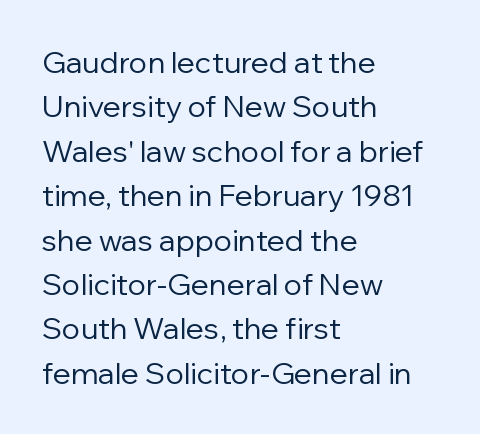
The image shows 30 px regular-weight sans-serif type, upright; set left-aligned, normal line spacing (1.48x), normal letter spacing, not underlined; low stroke contrast and a medium x-height.
